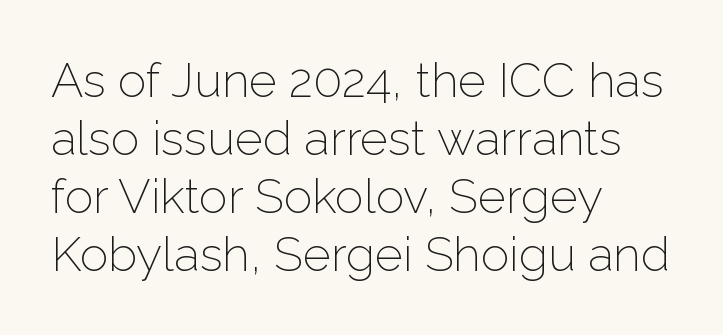
{"serif": "no", "italic": "no", "bold": "no", "weight": "light", "width": "normal", "stroke_contrast": "low", "x_height": "medium", "monospaced": "no", "underline": "no", "align": "left", "line_spacing_ratio": 1.21, "letter_spacing": "normal", "letter_spacing_em": 0.0, "glyph_px": 48}
